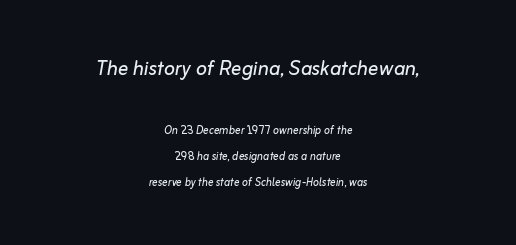
Q: Is the text bold? A: No.
Q: Is the text italic (slanted)? A: Yes, it leans right by about 10 degrees.
Q: Is the text underlined? A: No.
Q: How is the paragraph aligned? A: Centered.
Q: Is the spacing between letters normal or unusually wide? A: Normal.
Q: Which block of text is set in a larger size, the first (top) or the second (bottom)? A: The first (top) one.
